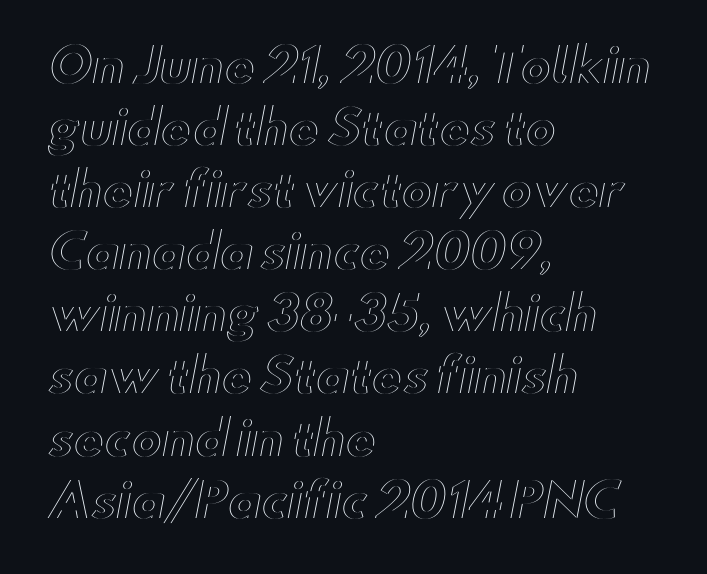
Is the letter spacing exaggerated? No — it looks like the ordinary default. Spacing verdict: proportional, widths tailored to each character. The gap between lines stays unmarked. Notice how the passage keeps a crisp vertical edge on the left only.
